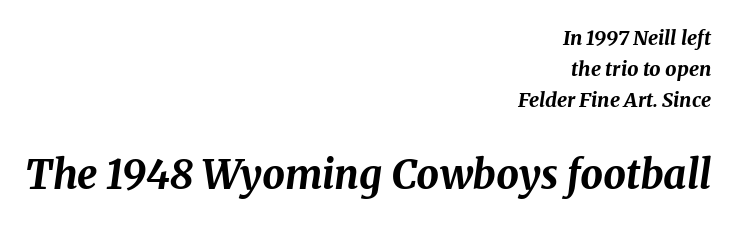
{"italic": "yes", "lean": "right", "slant_degrees": 8, "bold": "yes", "weight": "bold", "width": "normal", "stroke_contrast": "medium", "x_height": "medium", "monospaced": "no", "underline": "no", "align": "right", "line_spacing": "normal", "line_spacing_ratio": 1.54, "letter_spacing": "normal", "letter_spacing_em": 0.0, "larger_block": "second", "size_ratio": 2.0, "glyph_px": 40}
